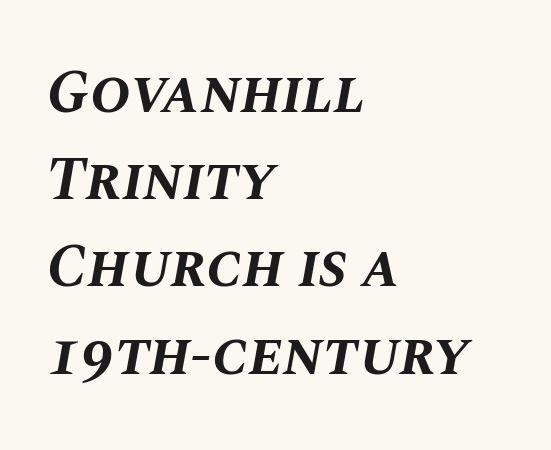
The leading is moderate, giving the passage an even texture. The passage shown is not underscored anywhere. These lines were composed using italics. Where is the straight margin? On the left. Proportional: the letters do not fall into vertical columns.
